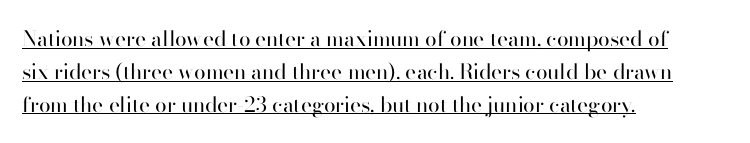
{"italic": "no", "bold": "no", "underline": "yes", "align": "left", "line_spacing": "normal", "line_spacing_ratio": 1.56, "letter_spacing": "normal", "letter_spacing_em": 0.0, "glyph_px": 21}
